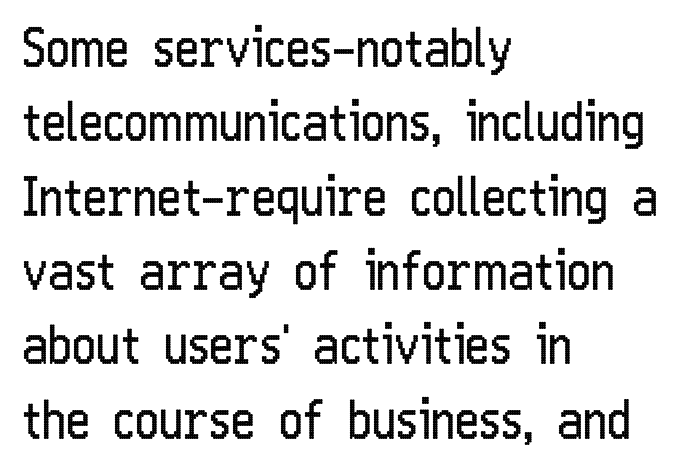
What kind of face is this? One without serifs — a sans. Leading matches the norm, producing a regular column. The face looks like a standard text weight, possibly lighter. Every stem runs plumb, perpendicular to the baseline. The specimen omits any rule beneath the text block's lines. The rendering uses natural spacing where letterforms have individual widths.
